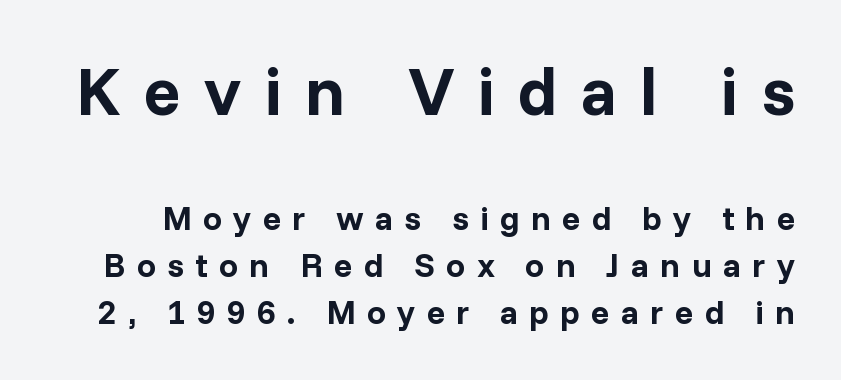
{"serif": "no", "italic": "no", "bold": "yes", "weight": "bold", "width": "normal", "stroke_contrast": "low", "x_height": "medium", "monospaced": "no", "underline": "no", "line_spacing": "normal", "line_spacing_ratio": 1.38, "letter_spacing": "wide", "letter_spacing_em": 0.33, "larger_block": "first", "size_ratio": 2.03, "glyph_px": 69}
